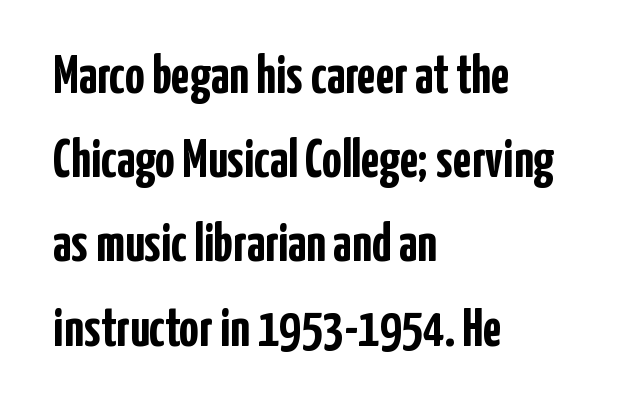
The rendering uses natural spacing where letterforms have individual widths. The rendering shows plain stroke endings on the letterforms — a sans-serif design. The letterforms sit shoulder to shoulder at normal distance. The foot of each line stays bare and open. Notice how descenders clear the ascenders below comfortably — that's standard leading.
